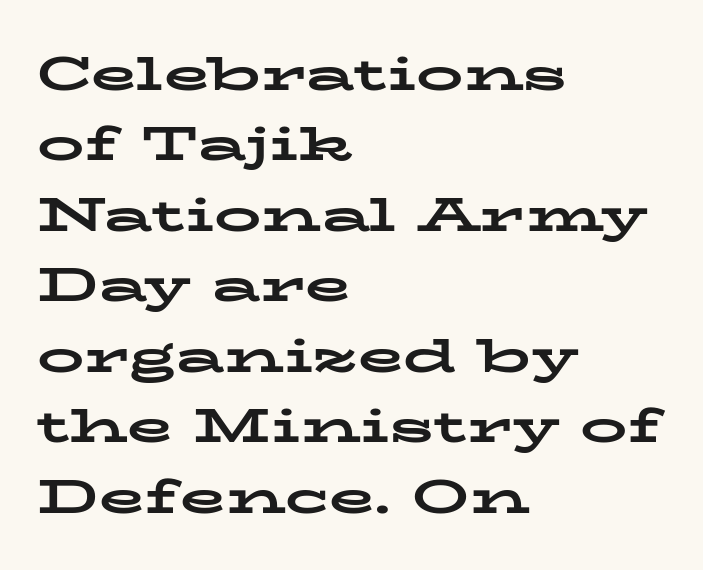
Q: Is the text bold? A: Yes.
Q: Is the text italic (slanted)? A: No, it is upright.
Q: Is the typeface a serif or a sans-serif typeface? A: Serif.
Q: Is the text underlined? A: No.
Q: How is the paragraph aligned? A: Left-aligned.
Q: Is the spacing between letters normal or unusually wide? A: Normal.
Q: Is the spacing between lines tight, normal or loose? A: Normal.
Q: Width (condensed, normal, or wide)? A: Wide.
Q: Stroke contrast? A: Low.
Q: x-height? A: Medium.
Q: Monospaced? A: No.
